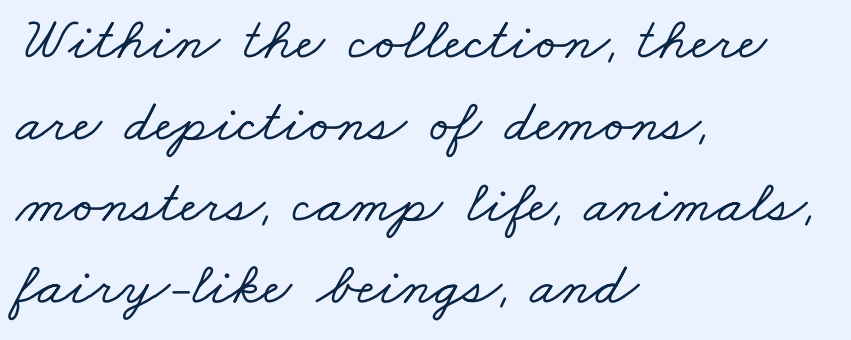
Q: Is the typeface a serif or a sans-serif typeface? A: Serif.
Q: Is the text underlined? A: No.
Q: How is the paragraph aligned? A: Left-aligned.
Q: Is the spacing between letters normal or unusually wide? A: Normal.
Q: Is the spacing between lines tight, normal or loose? A: Normal.
Q: Width (condensed, normal, or wide)? A: Wide.
Q: Stroke contrast? A: Low.
Q: x-height? A: Small.
Q: Monospaced? A: No.
